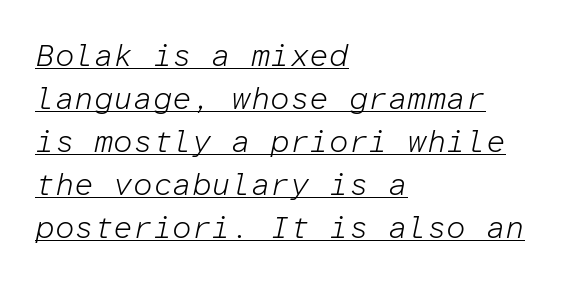
Q: Is the text bold? A: No.
Q: Is the text italic (slanted)? A: Yes, it leans right by about 12 degrees.
Q: Is the text underlined? A: Yes.
Q: How is the paragraph aligned? A: Left-aligned.
Q: Is the spacing between letters normal or unusually wide? A: Normal.
Q: Is the spacing between lines tight, normal or loose? A: Normal.
Q: Width (condensed, normal, or wide)? A: Normal.
Q: Stroke contrast? A: Low.
Q: x-height? A: Medium.
Q: Monospaced? A: Yes.
